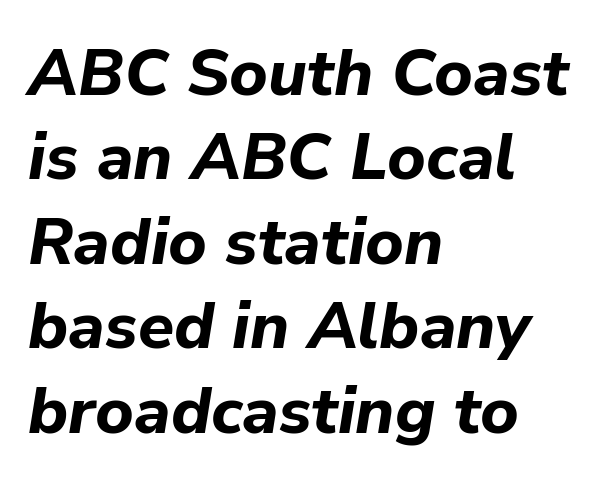
A clean baseline with only descenders dipping below it. Short and long lines alike share a common starting point at left. The lettering tilts uniformly, giving the passage an italic look. In terms of weight, the rendering is a true, heavy bold. Compared with typical paragraphs, the rows here are spaced about the same.
